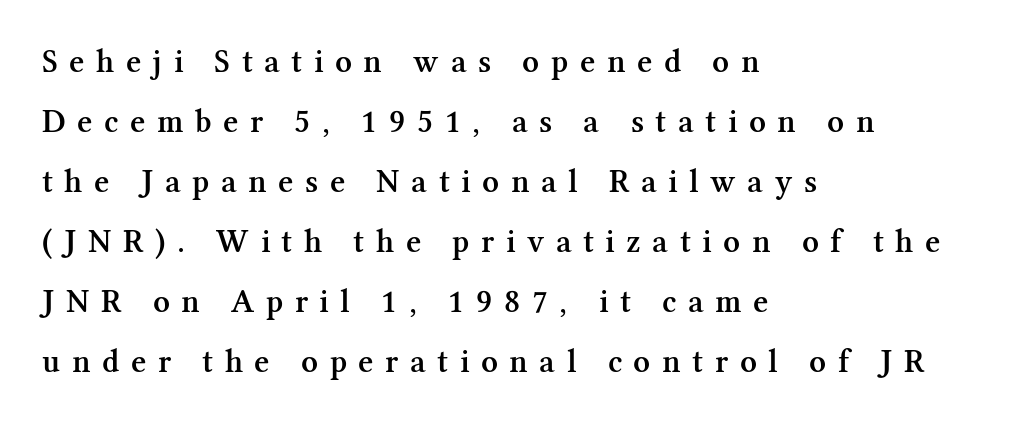
Alignment: flush left. Semibold letterforms, between regular and bold. The typeface chosen for these lines features serifs. Display-style spreading of the glyphs; the letterfit is very open. Looks like regular typesetting: each glyph gets only the width it needs. Every character sits straight up, as roman type does.
